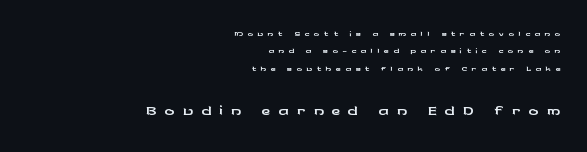
The image shows 25 px text type, upright; set right-aligned, line spacing 1.24x, unusually wide letter spacing (+0.31 em), not underlined; the second (bottom) block is 1.79x larger.
